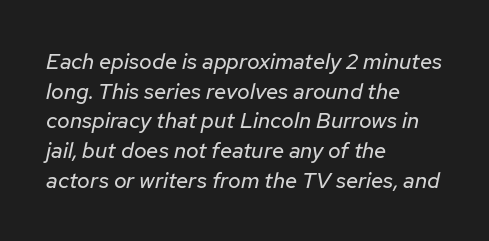
Q: Is the text bold? A: No.
Q: Is the text italic (slanted)? A: Yes, it leans right by about 12 degrees.
Q: Is the text underlined? A: No.
Q: How is the paragraph aligned? A: Left-aligned.
Q: Is the spacing between letters normal or unusually wide? A: Normal.
Q: Is the spacing between lines tight, normal or loose? A: Normal.
